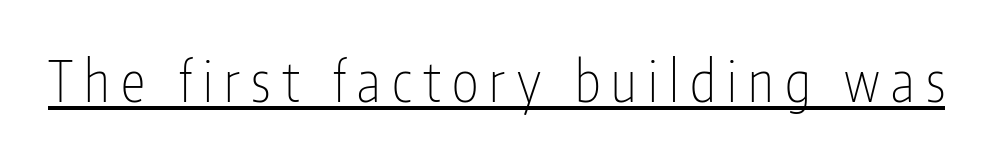
Are there feet on the stems? There aren't — it's a sans. Glance below the letters and you will spot a drawn line. This sample has the flowing, uneven cadence of proportional lettering. If you drew a line through each stem, it would be perfectly vertical.
